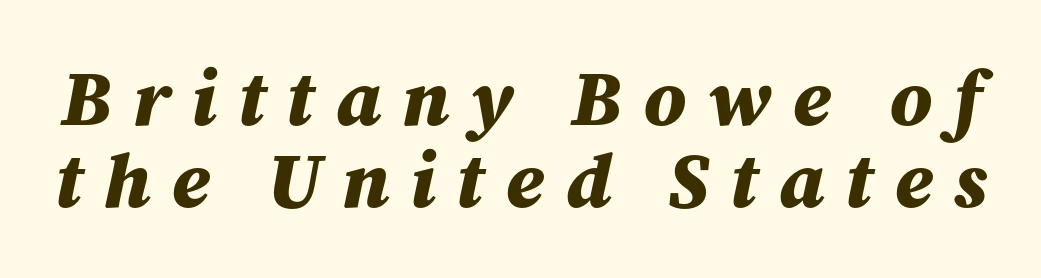
{"italic": "yes", "lean": "right", "slant_degrees": 12, "bold": "yes", "weight": "bold", "width": "normal", "stroke_contrast": "medium", "x_height": "medium", "monospaced": "no", "underline": "no", "line_spacing": "tight", "line_spacing_ratio": 1.05, "letter_spacing": "wide", "letter_spacing_em": 0.27, "glyph_px": 78}
